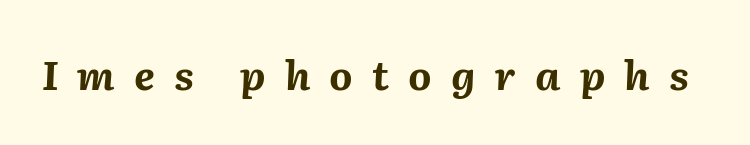
Note the varied advance widths — an 'i' is clearly narrower than an 'm'. The passage shown leans; its letterforms are oblique. The face used here is rendered with a markedly widened letterfit. The area under the type is left untouched.
